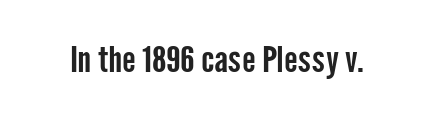
The image shows 36 px condensed sans-serif type, upright; set normal letter spacing, not underlined; low stroke contrast and a medium x-height.
